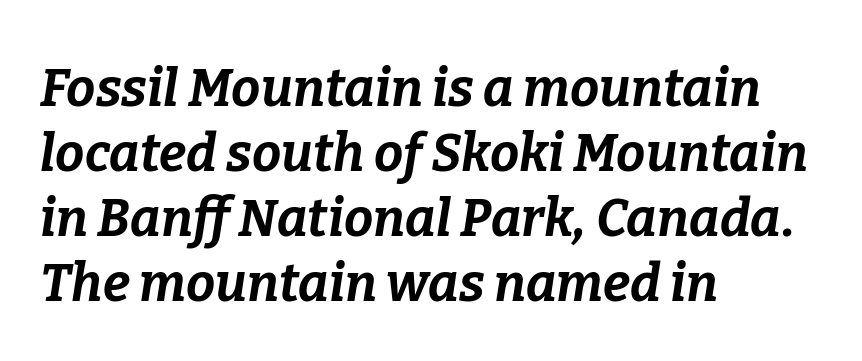
Q: Is the text bold? A: Yes.
Q: Is the text italic (slanted)? A: Yes, it leans right by about 9 degrees.
Q: Is the text underlined? A: No.
Q: How is the paragraph aligned? A: Left-aligned.
Q: Is the spacing between letters normal or unusually wide? A: Normal.
Q: Is the spacing between lines tight, normal or loose? A: Normal.
Q: Width (condensed, normal, or wide)? A: Normal.
Q: Stroke contrast? A: Low.
Q: x-height? A: Medium.
Q: Monospaced? A: No.
